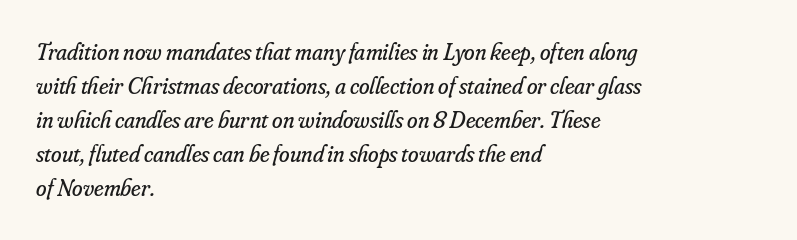
The image shows 24 px text type, italic (leaning right); set left-aligned, normal line spacing (1.42x), normal letter spacing, not underlined.
